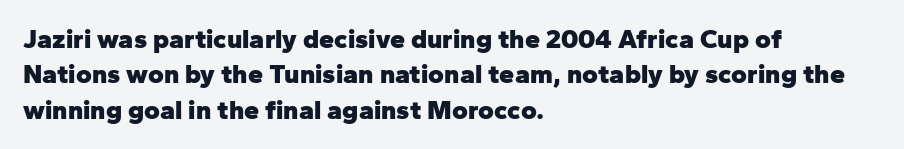
{"italic": "no", "bold": "yes", "underline": "no", "align": "left", "line_spacing": "normal", "line_spacing_ratio": 1.31, "letter_spacing": "normal", "letter_spacing_em": 0.0, "glyph_px": 27}
